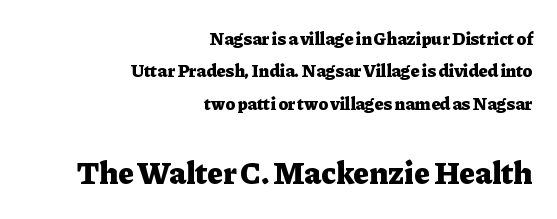
Q: Is the text bold? A: Yes.
Q: Is the text italic (slanted)? A: No, it is upright.
Q: Is the typeface a serif or a sans-serif typeface? A: Serif.
Q: Is the text underlined? A: No.
Q: How is the paragraph aligned? A: Right-aligned.
Q: Is the spacing between letters normal or unusually wide? A: Normal.
Q: Which block of text is set in a larger size, the first (top) or the second (bottom)? A: The second (bottom) one.
Q: Width (condensed, normal, or wide)? A: Normal.
Q: Stroke contrast? A: Low.
Q: x-height? A: Medium.
Q: Monospaced? A: No.
